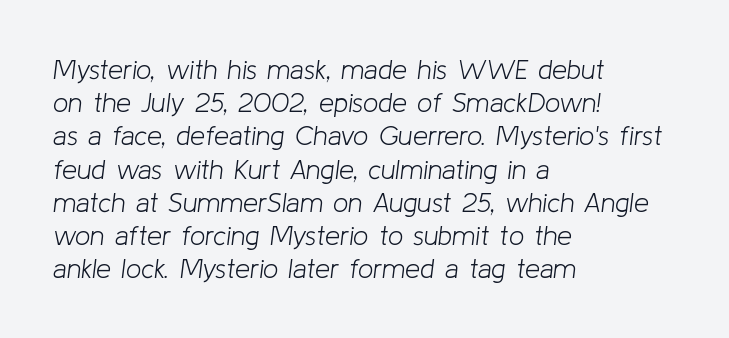
{"italic": "yes", "lean": "right", "slant_degrees": 8, "bold": "no", "underline": "no", "align": "left", "line_spacing_ratio": 1.23, "letter_spacing": "normal", "letter_spacing_em": 0.0, "glyph_px": 27}
